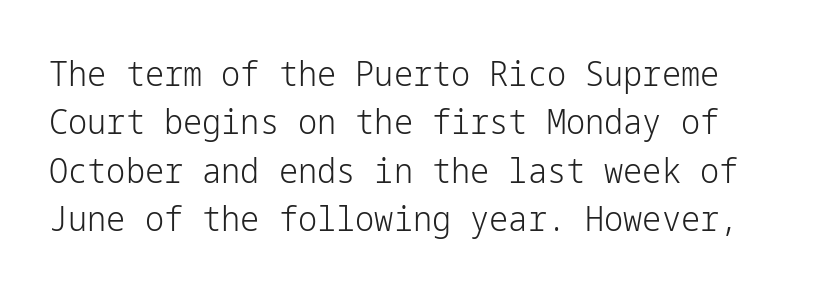
Counters stay open thanks to moderate or lighter strokes. A typesetter would call this leading conventional body-copy spacing. The string is rendered with underlining switched off. Here the glyphs are tracked normally, forming tight word shapes.
